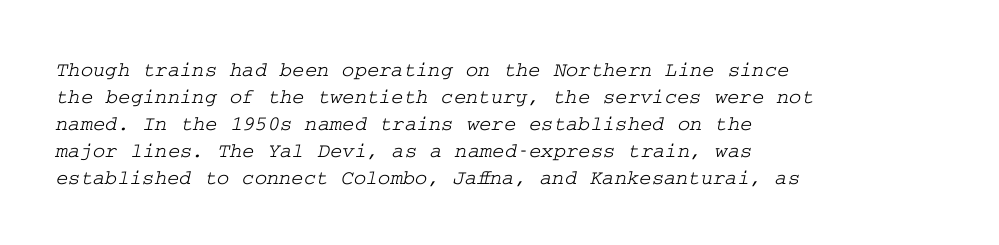
A normal amount of white space separates one row of letters from the next. Compared with typical body copy, the letter spacing here is the same. The space beneath each line is pristine and unruled. The lines in this sample share a left origin and differ only in where they stop.
